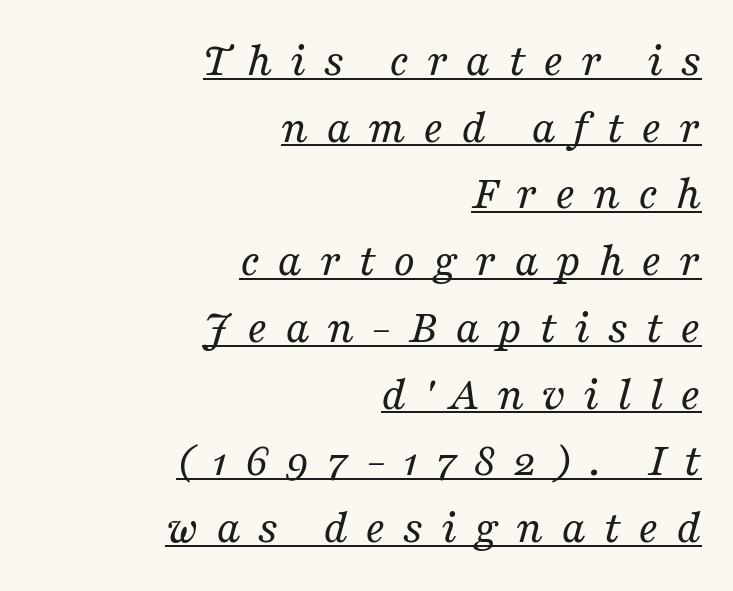
The image shows 48 px regular-weight serif type, italic (leaning right); set right-aligned, normal line spacing (1.39x), unusually wide letter spacing (+0.36 em), underlined; medium stroke contrast and a medium x-height.
